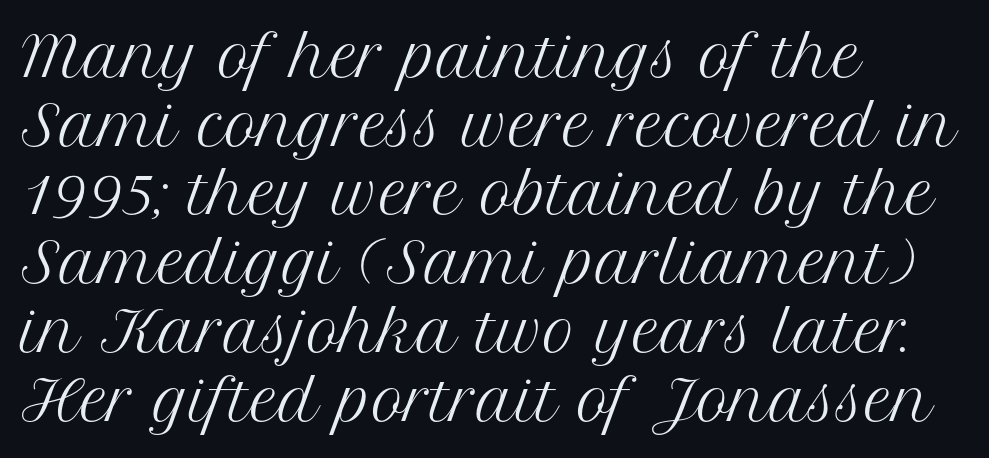
Q: Is the text bold? A: No.
Q: Is the text italic (slanted)? A: Yes.
Q: Is the typeface a serif or a sans-serif typeface? A: Serif.
Q: Is the text underlined? A: No.
Q: How is the paragraph aligned? A: Left-aligned.
Q: Is the spacing between letters normal or unusually wide? A: Normal.
Q: Is the spacing between lines tight, normal or loose? A: Normal.
Q: Width (condensed, normal, or wide)? A: Normal.
Q: Stroke contrast? A: Medium.
Q: x-height? A: Medium.
Q: Monospaced? A: No.
